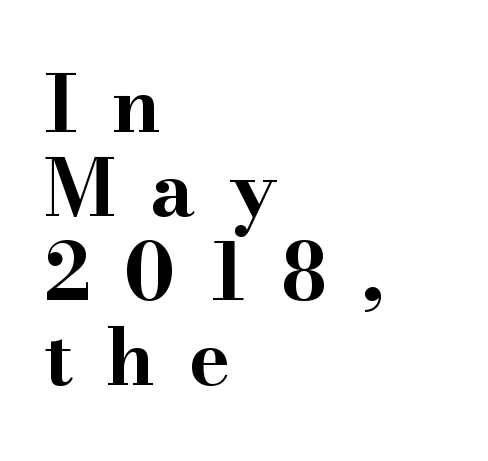
Q: Is the text bold? A: Yes.
Q: Is the text italic (slanted)? A: No, it is upright.
Q: Is the typeface a serif or a sans-serif typeface? A: Serif.
Q: Is the text underlined? A: No.
Q: How is the paragraph aligned? A: Left-aligned.
Q: Is the spacing between letters normal or unusually wide? A: Unusually wide.
Q: Is the spacing between lines tight, normal or loose? A: Tight.
Q: Width (condensed, normal, or wide)? A: Wide.
Q: Stroke contrast? A: High.
Q: x-height? A: Small.
Q: Monospaced? A: No.
